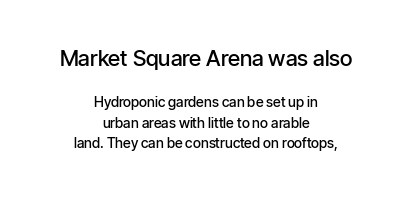
{"italic": "no", "bold": "semi", "underline": "no", "align": "center", "line_spacing": "normal", "line_spacing_ratio": 1.45, "letter_spacing": "normal", "letter_spacing_em": 0.0, "larger_block": "first", "size_ratio": 1.57, "glyph_px": 22}
